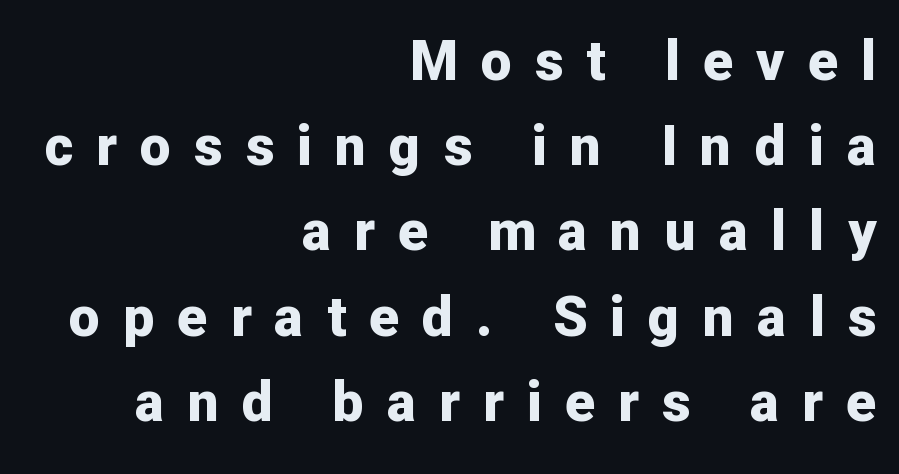
{"serif": "no", "italic": "no", "bold": "yes", "weight": "bold", "width": "normal", "stroke_contrast": "low", "x_height": "medium", "monospaced": "no", "underline": "no", "align": "right", "line_spacing": "normal", "line_spacing_ratio": 1.55, "letter_spacing": "wide", "letter_spacing_em": 0.42, "glyph_px": 55}
